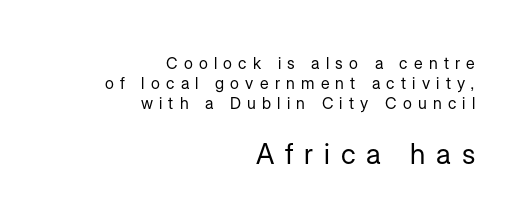
Ordinary non-slanted type is in use. Beneath every word, the page is bare. Line spacing here is normal. Is this a sans? Yes — the strokes have no serifs.
